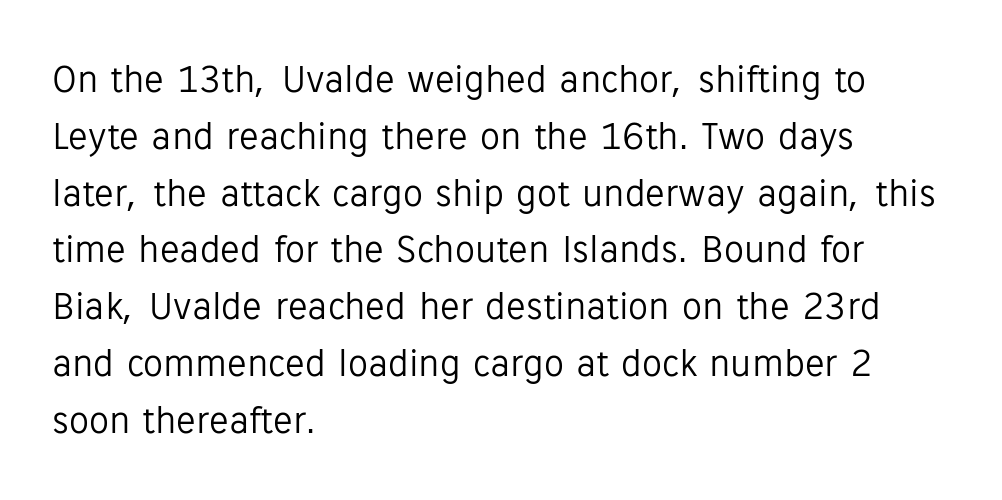
{"serif": "no", "italic": "no", "bold": "no", "weight": "light", "width": "normal", "stroke_contrast": "low", "x_height": "medium", "monospaced": "no", "underline": "no", "align": "left", "line_spacing": "normal", "line_spacing_ratio": 1.42, "letter_spacing": "normal", "letter_spacing_em": 0.0, "glyph_px": 40}
